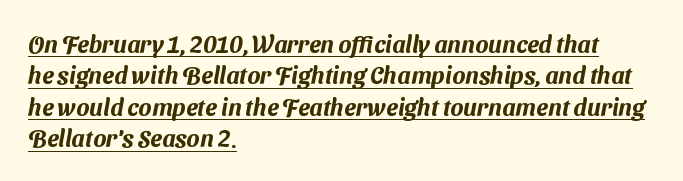
The image shows 24 px text type; set left-aligned, normal line spacing (1.31x), normal letter spacing, underlined.
